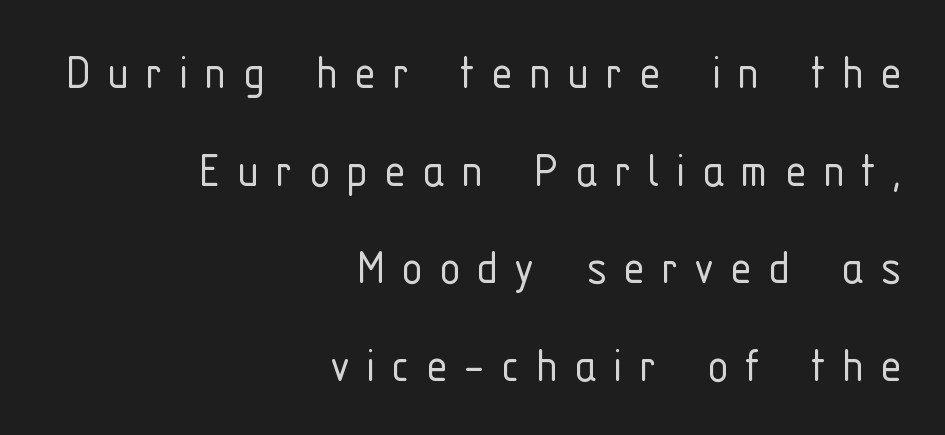
Q: Is the text bold? A: No.
Q: Is the text italic (slanted)? A: No, it is upright.
Q: Is the typeface a serif or a sans-serif typeface? A: Sans-serif.
Q: Is the text underlined? A: No.
Q: How is the paragraph aligned? A: Right-aligned.
Q: Is the spacing between letters normal or unusually wide? A: Unusually wide.
Q: Width (condensed, normal, or wide)? A: Condensed.
Q: Stroke contrast? A: Low.
Q: x-height? A: Medium.
Q: Monospaced? A: No.
